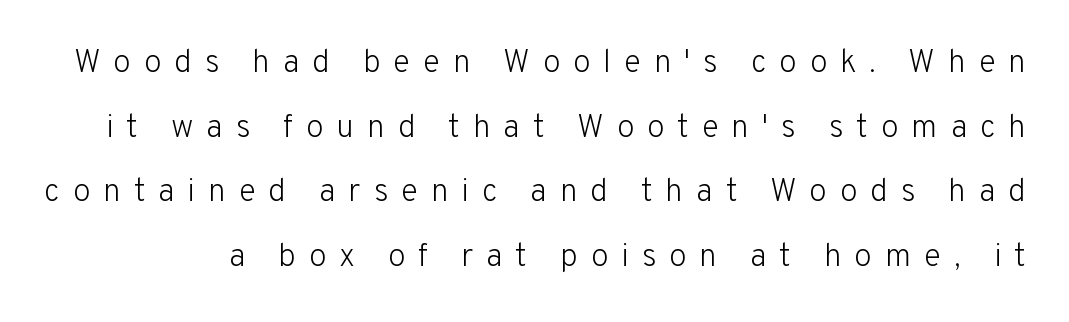
Descender tails drop into unmarked territory. Type style note: lacks serifs. Vertical strokes here are truly vertical. Is the type heavy? It reads as light-to-regular instead. Honestly, the letter spacing is so wide it's the main thing you notice.
